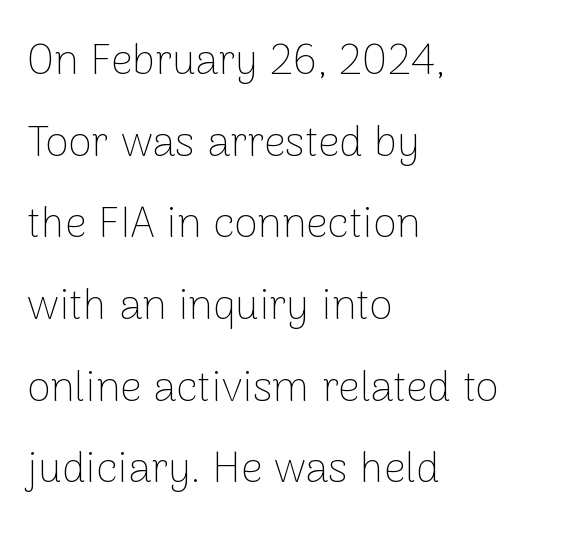
Q: Is the text bold? A: No.
Q: Is the text italic (slanted)? A: No, it is upright.
Q: Is the typeface a serif or a sans-serif typeface? A: Sans-serif.
Q: Is the text underlined? A: No.
Q: How is the paragraph aligned? A: Left-aligned.
Q: Is the spacing between letters normal or unusually wide? A: Normal.
Q: Is the spacing between lines tight, normal or loose? A: Loose.
Q: Width (condensed, normal, or wide)? A: Normal.
Q: Stroke contrast? A: Low.
Q: x-height? A: Medium.
Q: Monospaced? A: No.
